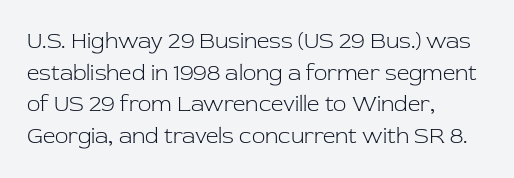
Q: Is the text bold? A: No.
Q: Is the text italic (slanted)? A: No, it is upright.
Q: Is the text underlined? A: No.
Q: How is the paragraph aligned? A: Left-aligned.
Q: Is the spacing between letters normal or unusually wide? A: Normal.
Q: Is the spacing between lines tight, normal or loose? A: Normal.
